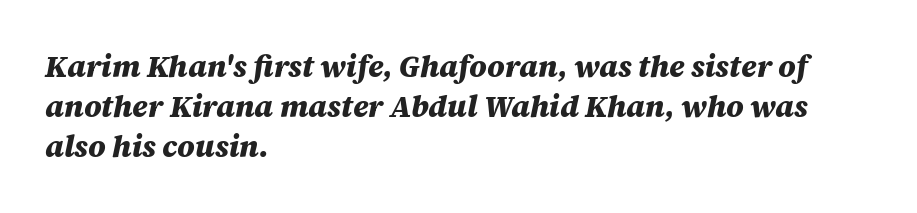
Q: Is the text bold? A: Yes.
Q: Is the text italic (slanted)? A: Yes, it leans right by about 12 degrees.
Q: Is the text underlined? A: No.
Q: How is the paragraph aligned? A: Left-aligned.
Q: Is the spacing between letters normal or unusually wide? A: Normal.
Q: Is the spacing between lines tight, normal or loose? A: Normal.
Q: Width (condensed, normal, or wide)? A: Normal.
Q: Stroke contrast? A: Medium.
Q: x-height? A: Large.
Q: Monospaced? A: No.
